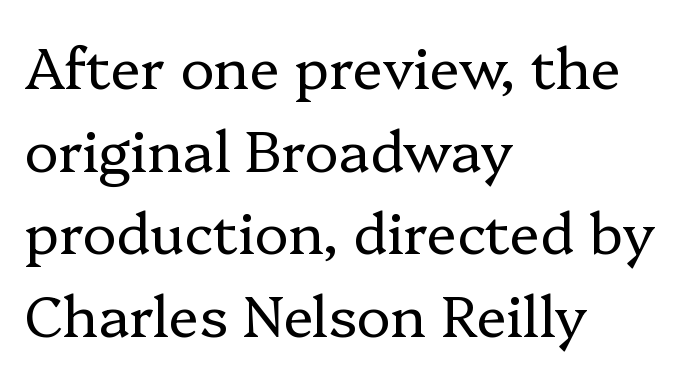
These lines stack with their left ends in a neat column. Between one letter and the next there's only the usual sliver of space. Letters have the restrained weight of plain body copy at most. Posture: upright roman. Vertically, the passage feels balanced, rows spaced as you'd expect. Lines of text with bare space underneath.
